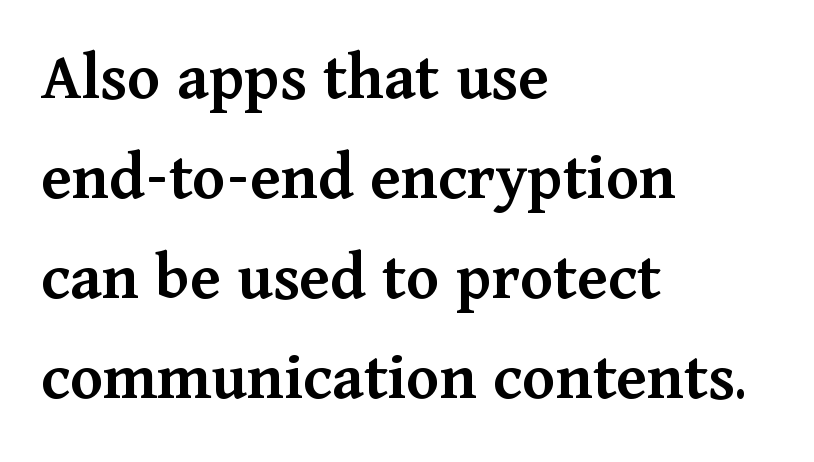
Q: Is the text bold? A: Semi-bold.
Q: Is the text italic (slanted)? A: No, it is upright.
Q: Is the typeface a serif or a sans-serif typeface? A: Serif.
Q: Is the text underlined? A: No.
Q: How is the paragraph aligned? A: Left-aligned.
Q: Is the spacing between letters normal or unusually wide? A: Normal.
Q: Is the spacing between lines tight, normal or loose? A: Normal.
Q: Width (condensed, normal, or wide)? A: Normal.
Q: Stroke contrast? A: Medium.
Q: x-height? A: Medium.
Q: Monospaced? A: No.
